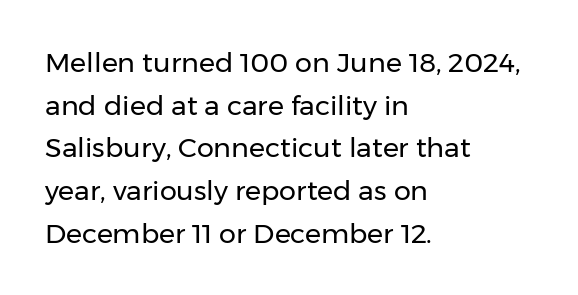
The image shows 27 px text type, upright; set left-aligned, normal line spacing (1.58x), normal letter spacing, not underlined.
